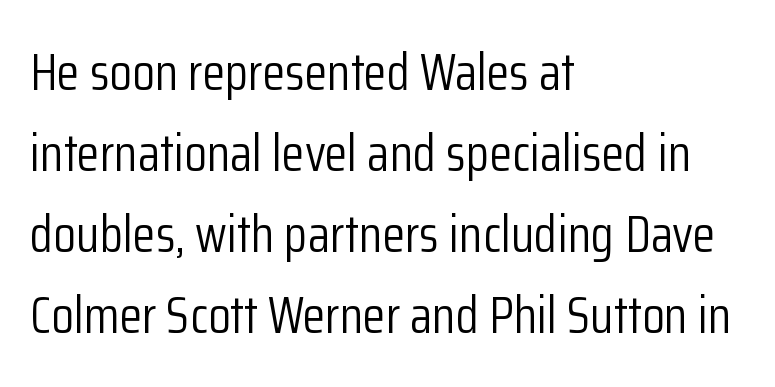
The image shows 52 px light, condensed sans-serif type, upright; set left-aligned, normal line spacing (1.56x), normal letter spacing, not underlined; low stroke contrast and a medium x-height.
